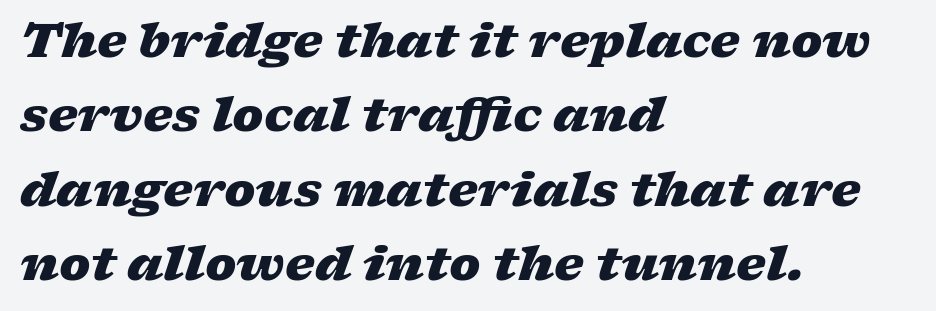
{"italic": "yes", "lean": "right", "slant_degrees": 17, "bold": "yes", "weight": "heavy", "width": "wide", "stroke_contrast": "low", "x_height": "medium", "monospaced": "no", "underline": "no", "align": "left", "line_spacing": "normal", "line_spacing_ratio": 1.58, "letter_spacing": "normal", "letter_spacing_em": 0.0, "glyph_px": 47}
